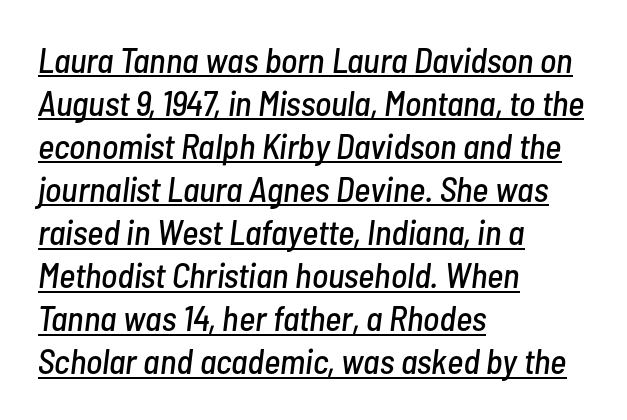
The image shows 35 px condensed type, italic (leaning right); set left-aligned, line spacing 1.23x, normal letter spacing, underlined; low stroke contrast and a medium x-height.
